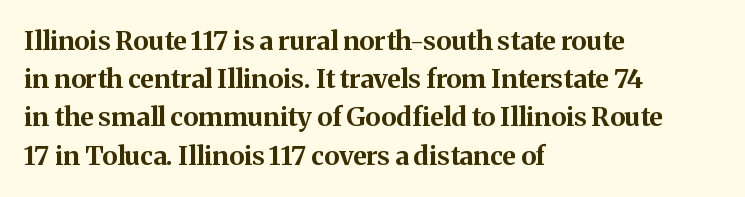
Q: Is the text bold? A: Yes.
Q: Is the text italic (slanted)? A: No, it is upright.
Q: Is the text underlined? A: No.
Q: How is the paragraph aligned? A: Left-aligned.
Q: Is the spacing between letters normal or unusually wide? A: Normal.
Q: Is the spacing between lines tight, normal or loose? A: Normal.
